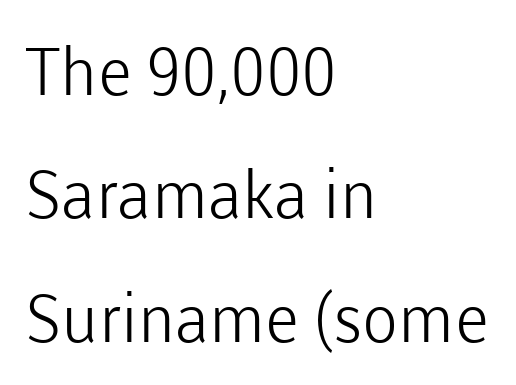
The image shows 66 px light sans-serif type, upright; set left-aligned, line spacing 1.87x, normal letter spacing, not underlined; low stroke contrast and a medium x-height.
